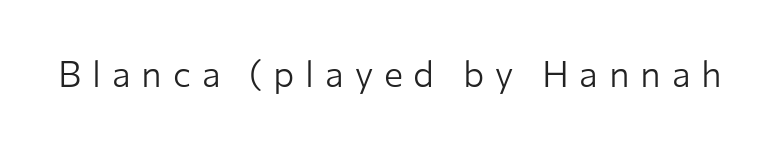
{"serif": "no", "italic": "no", "bold": "no", "weight": "light", "width": "normal", "stroke_contrast": "low", "x_height": "medium", "monospaced": "no", "underline": "no", "letter_spacing": "wide", "letter_spacing_em": 0.3, "glyph_px": 36}
